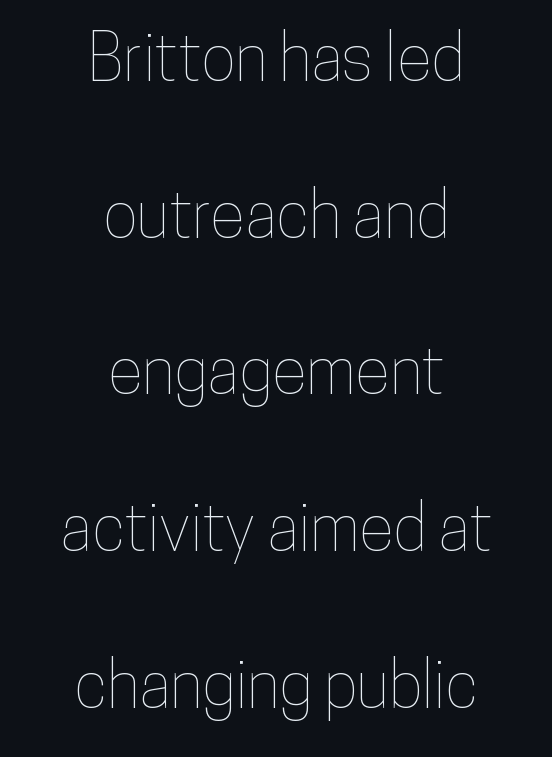
Q: Is the text italic (slanted)? A: No, it is upright.
Q: Is the text underlined? A: No.
Q: How is the paragraph aligned? A: Centered.
Q: Is the spacing between letters normal or unusually wide? A: Normal.
Q: Is the spacing between lines tight, normal or loose? A: Loose.
Q: Width (condensed, normal, or wide)? A: Condensed.
Q: Stroke contrast? A: Low.
Q: x-height? A: Medium.
Q: Monospaced? A: No.
